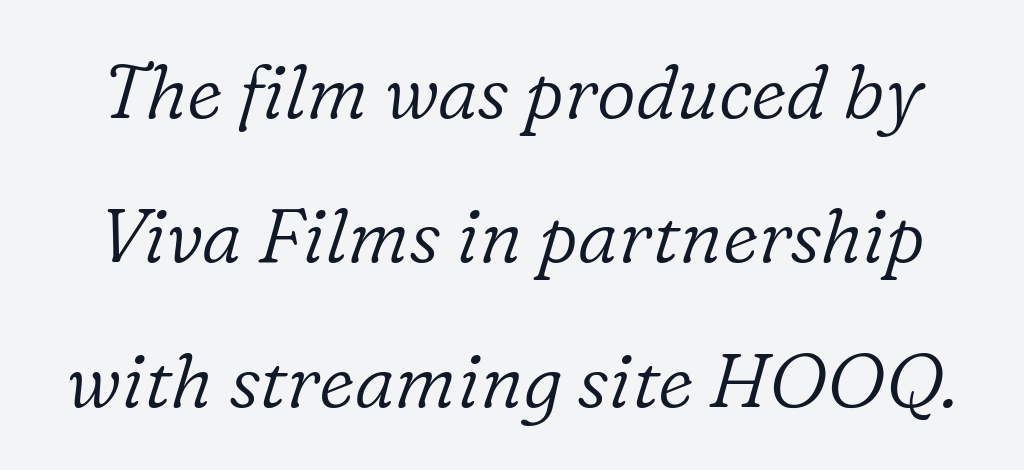
Q: Is the text bold? A: No.
Q: Is the text italic (slanted)? A: Yes, it leans right by about 16 degrees.
Q: Is the typeface a serif or a sans-serif typeface? A: Serif.
Q: Is the text underlined? A: No.
Q: Is the spacing between letters normal or unusually wide? A: Normal.
Q: Is the spacing between lines tight, normal or loose? A: Loose.
Q: Width (condensed, normal, or wide)? A: Normal.
Q: Stroke contrast? A: Low.
Q: x-height? A: Medium.
Q: Monospaced? A: No.
